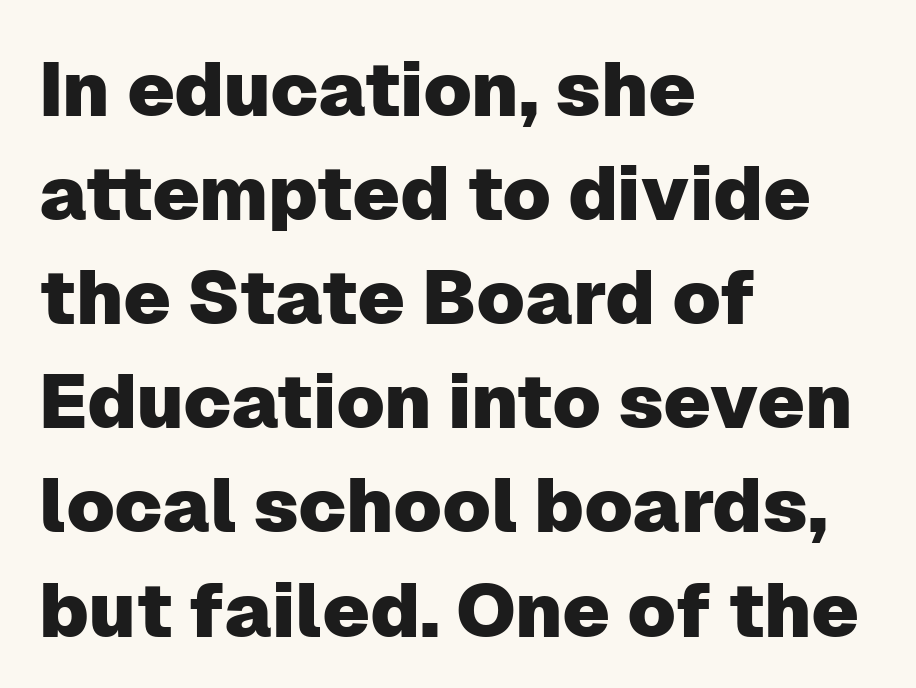
The image shows 76 px sans-serif type, upright; set left-aligned, normal line spacing (1.37x), normal letter spacing, not underlined; low stroke contrast and a medium x-height.
